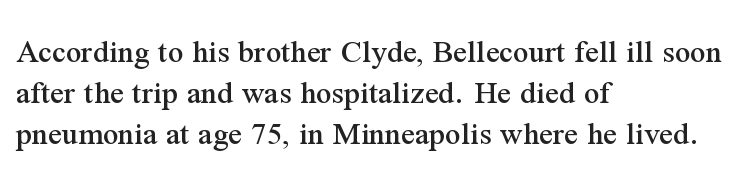
Standard letterfit; no display-style spreading of the glyphs. Descender tails drop into unmarked territory. Proportional: the letters do not fall into vertical columns. The paragraph shown leans on its left margin. Unlike a clean sans, this face finishes its strokes with serifs. A typesetter would mark this as roman, not italic.
